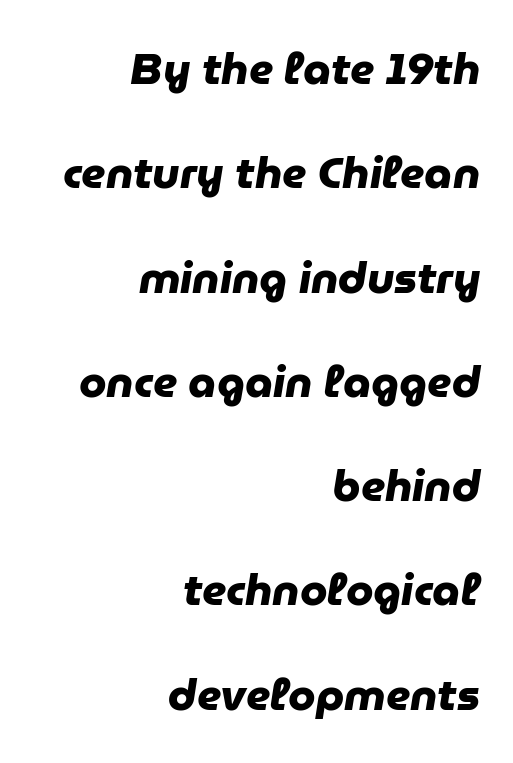
The image shows 44 px heavy sans-serif type; set right-aligned, loose line spacing (2.37x), normal letter spacing, not underlined; low stroke contrast and a medium x-height.
